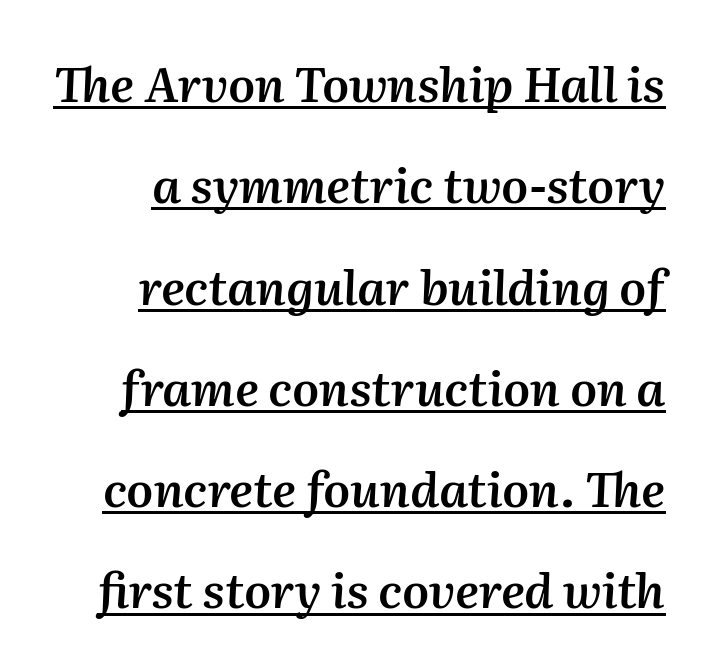
Q: Is the text bold? A: Semi-bold.
Q: Is the text italic (slanted)? A: Yes, it leans right by about 2 degrees.
Q: Is the text underlined? A: Yes.
Q: How is the paragraph aligned? A: Right-aligned.
Q: Is the spacing between letters normal or unusually wide? A: Normal.
Q: Is the spacing between lines tight, normal or loose? A: Loose.
Q: Width (condensed, normal, or wide)? A: Normal.
Q: Stroke contrast? A: Medium.
Q: x-height? A: Medium.
Q: Monospaced? A: No.
